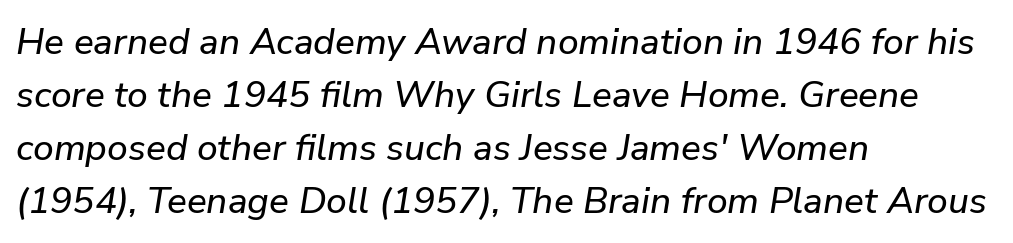
Q: Is the text italic (slanted)? A: Yes, it leans right by about 9 degrees.
Q: Is the text underlined? A: No.
Q: How is the paragraph aligned? A: Left-aligned.
Q: Is the spacing between letters normal or unusually wide? A: Normal.
Q: Is the spacing between lines tight, normal or loose? A: Normal.
Q: Width (condensed, normal, or wide)? A: Normal.
Q: Stroke contrast? A: Low.
Q: x-height? A: Medium.
Q: Monospaced? A: No.
